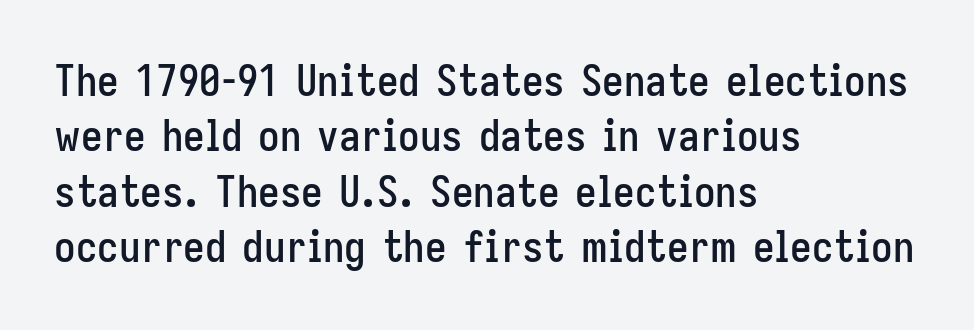
{"serif": "no", "italic": "no", "width": "condensed", "stroke_contrast": "low", "x_height": "medium", "monospaced": "no", "underline": "no", "align": "left", "line_spacing": "normal", "line_spacing_ratio": 1.29, "letter_spacing": "normal", "letter_spacing_em": 0.0, "glyph_px": 43}
